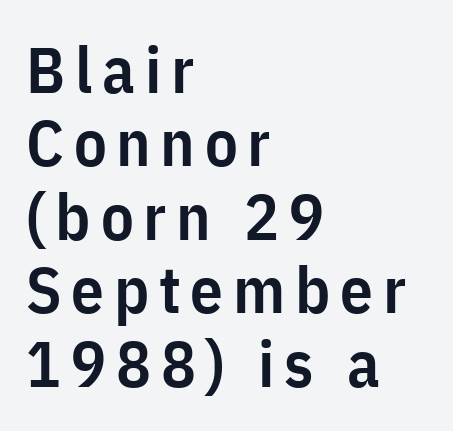
Q: Is the text bold? A: Semi-bold.
Q: Is the text italic (slanted)? A: No, it is upright.
Q: Is the typeface a serif or a sans-serif typeface? A: Sans-serif.
Q: Is the text underlined? A: No.
Q: How is the paragraph aligned? A: Left-aligned.
Q: Is the spacing between lines tight, normal or loose? A: Tight.
Q: Width (condensed, normal, or wide)? A: Condensed.
Q: Stroke contrast? A: Low.
Q: x-height? A: Medium.
Q: Monospaced? A: No.
